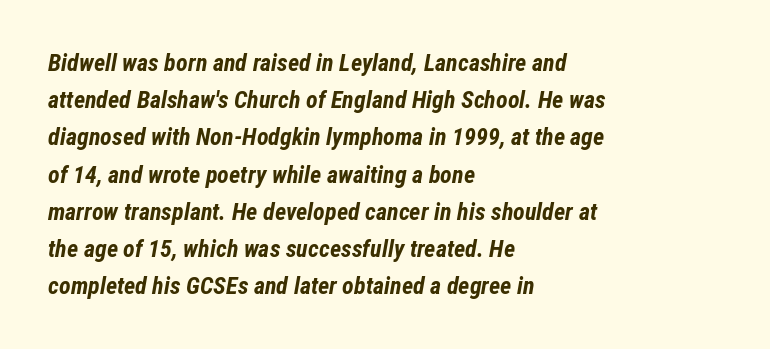
{"italic": "yes", "lean": "right", "slant_degrees": 12, "bold": "yes", "underline": "no", "align": "left", "line_spacing": "normal", "line_spacing_ratio": 1.55, "letter_spacing": "normal", "letter_spacing_em": 0.0, "glyph_px": 24}
